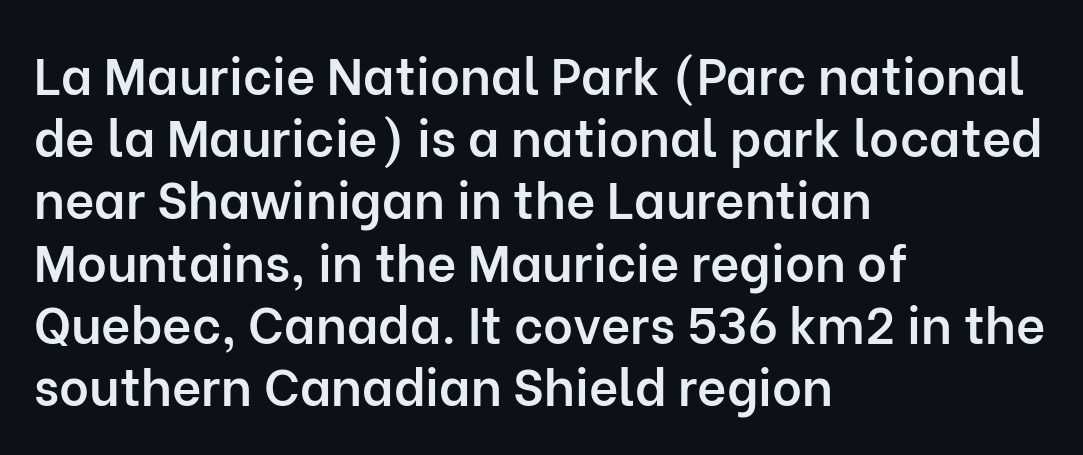
Q: Is the text bold? A: Semi-bold.
Q: Is the text italic (slanted)? A: No, it is upright.
Q: Is the typeface a serif or a sans-serif typeface? A: Sans-serif.
Q: Is the text underlined? A: No.
Q: How is the paragraph aligned? A: Left-aligned.
Q: Is the spacing between letters normal or unusually wide? A: Normal.
Q: Width (condensed, normal, or wide)? A: Normal.
Q: Stroke contrast? A: Low.
Q: x-height? A: Medium.
Q: Monospaced? A: No.
